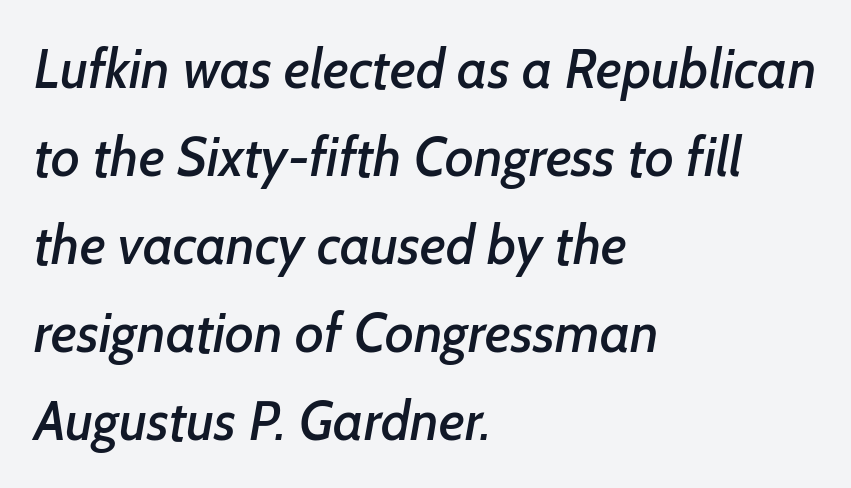
Observe the absence of serifs on each vertical stroke in this sample. Think of a printed novel: that variable character pitch is what you see here. Line starts are locked; line ends wander. Interline gaps are of average width in this sample. A typesetter would call this zero additional tracking.
